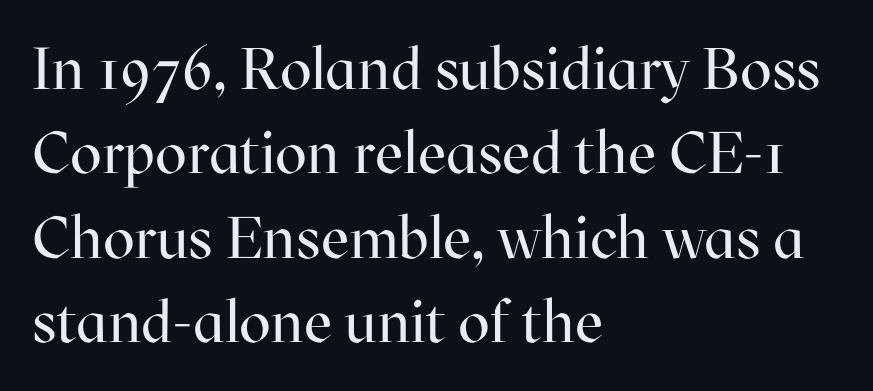
The image shows 59 px regular-weight serif type, upright; set left-aligned, normal line spacing (1.43x), normal letter spacing, not underlined; high stroke contrast and a medium x-height.
